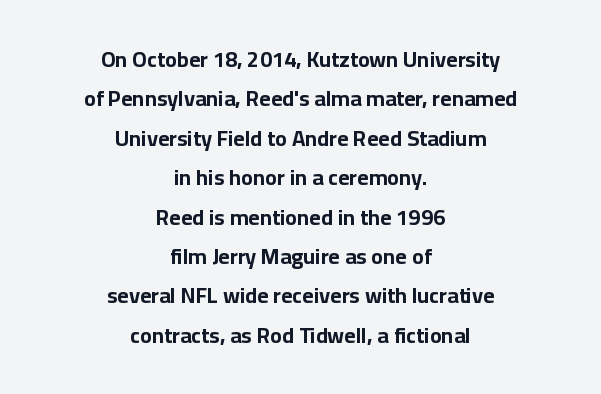
The image shows 22 px bold type, upright; set centered, line spacing 1.79x, normal letter spacing, not underlined.
